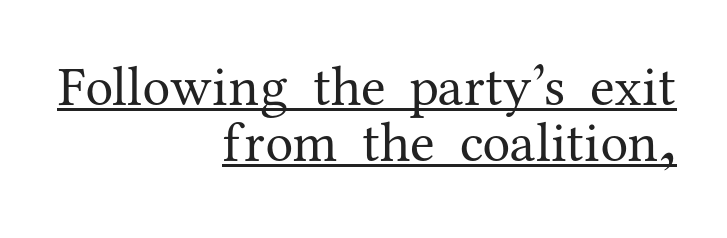
{"serif": "yes", "italic": "no", "bold": "no", "weight": "regular", "width": "normal", "stroke_contrast": "medium", "x_height": "medium", "monospaced": "no", "underline": "yes", "align": "right", "line_spacing": "tight", "line_spacing_ratio": 1.0, "letter_spacing": "normal", "letter_spacing_em": 0.0, "glyph_px": 56}
